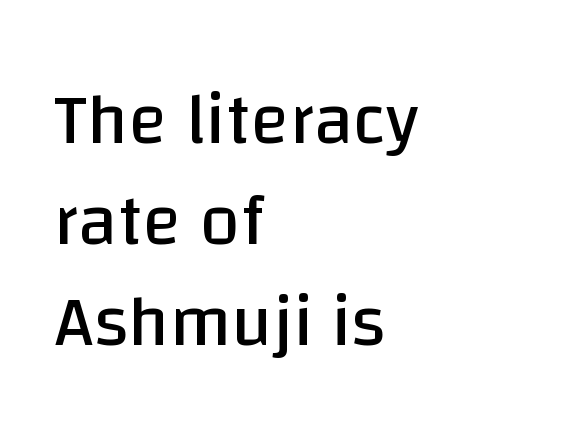
The image shows 72 px regular-weight sans-serif type, upright; set left-aligned, normal line spacing (1.4x), normal letter spacing, not underlined; low stroke contrast and a large x-height.
